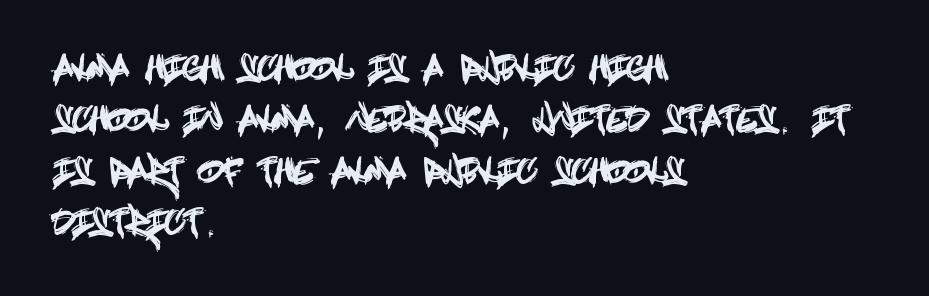
The image shows 33 px condensed sans-serif type; set left-aligned, normal line spacing (1.56x), normal letter spacing, not underlined; a large x-height.
